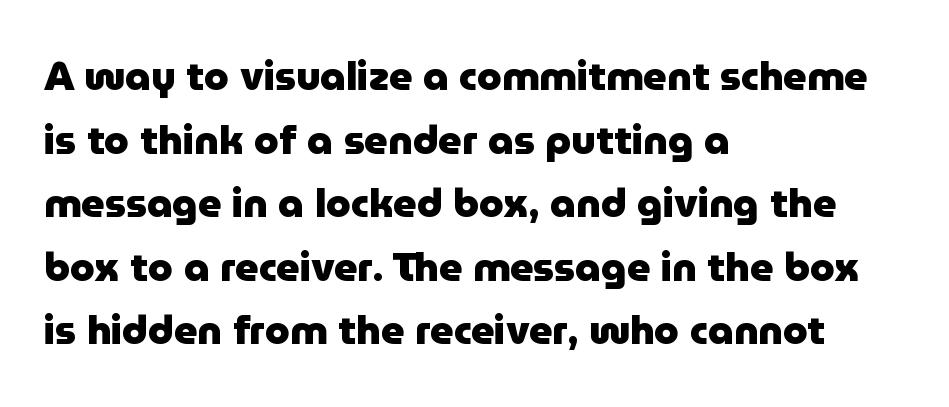
In CSS terms this would be text-align: left. Its strokes are broad and dark, the hallmark of bold type. The designer left line spacing at the default. Anything drawn beneath the words? Only blank space. A typesetter would label this face a sans. The passage shown has conventional tracking throughout.
